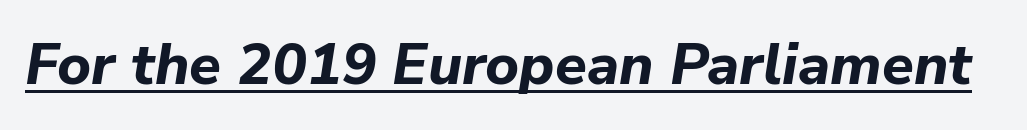
The image shows 58 px bold type, italic (leaning right); set normal letter spacing, underlined; low stroke contrast and a medium x-height.
